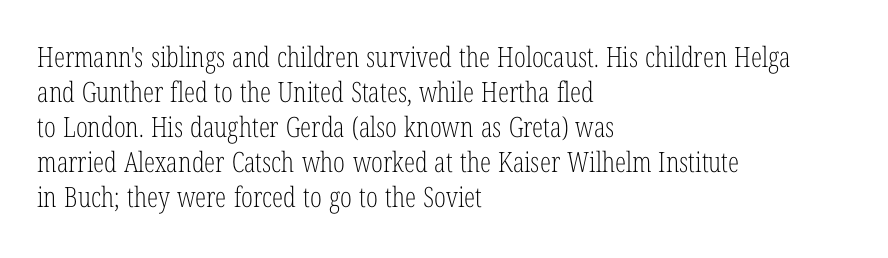
The image shows 28 px light, condensed serif type, upright; set left-aligned, normal line spacing (1.25x), normal letter spacing, not underlined; low stroke contrast and a medium x-height.
